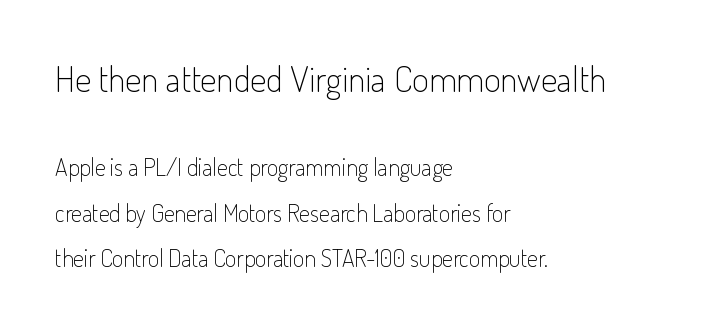
The image shows 36 px light, condensed sans-serif type, upright; set left-aligned, line spacing 1.88x, normal letter spacing, not underlined; the first (top) block is 1.5x larger; low stroke contrast and a small x-height.
